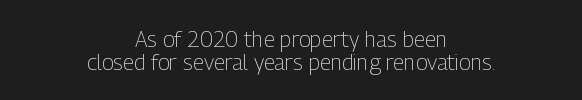
Q: Is the text bold? A: No.
Q: Is the text italic (slanted)? A: No, it is upright.
Q: Is the text underlined? A: No.
Q: How is the paragraph aligned? A: Centered.
Q: Is the spacing between letters normal or unusually wide? A: Normal.
Q: Is the spacing between lines tight, normal or loose? A: Tight.
